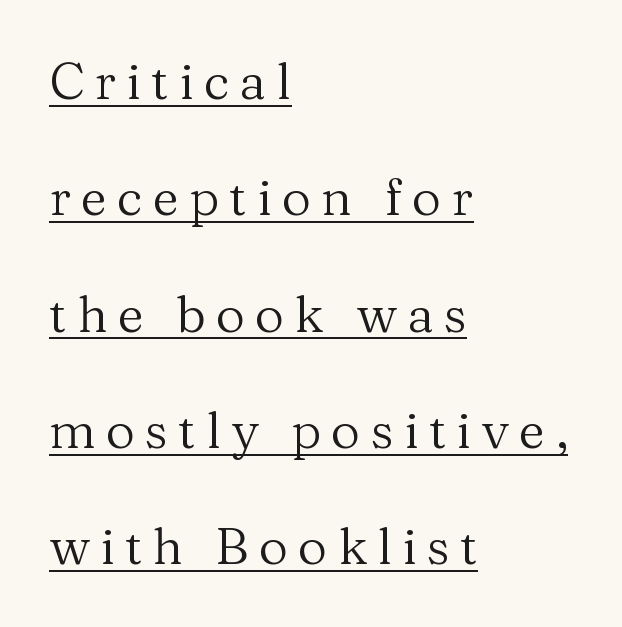
The image shows 51 px regular-weight serif type, upright; set left-aligned, loose line spacing (2.28x), unusually wide letter spacing (+0.2 em), underlined; medium stroke contrast and a medium x-height.
